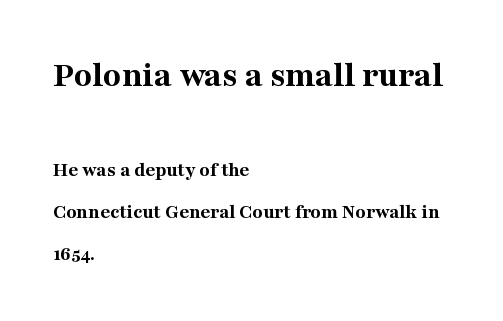
Leading: increased. Type style note: has serifs. Casual observation: everything's shoved over to the left. This is roman type, the default non-slanted kind. Note the varied advance widths — an 'i' is clearly narrower than an 'm'. Compare the two chunks: the upper has the greater cap height.
